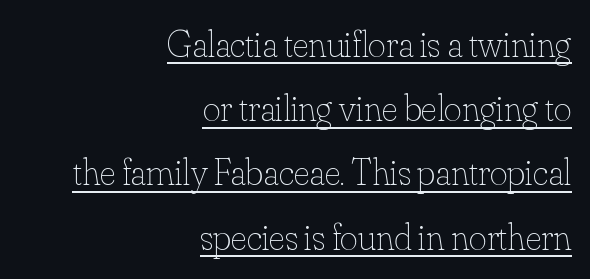
{"italic": "no", "bold": "no", "weight": "thin", "width": "normal", "stroke_contrast": "low", "x_height": "small", "monospaced": "no", "underline": "yes", "align": "right", "line_spacing": "normal", "line_spacing_ratio": 1.69, "letter_spacing": "normal", "letter_spacing_em": 0.0, "glyph_px": 38}
